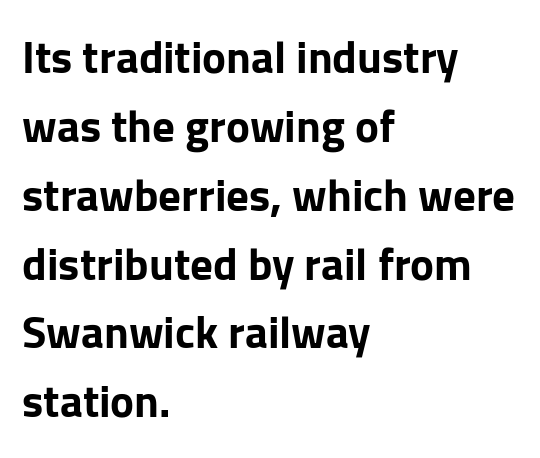
Q: Is the text bold? A: Yes.
Q: Is the text italic (slanted)? A: No, it is upright.
Q: Is the typeface a serif or a sans-serif typeface? A: Sans-serif.
Q: Is the text underlined? A: No.
Q: How is the paragraph aligned? A: Left-aligned.
Q: Is the spacing between letters normal or unusually wide? A: Normal.
Q: Is the spacing between lines tight, normal or loose? A: Normal.
Q: Width (condensed, normal, or wide)? A: Normal.
Q: Stroke contrast? A: Low.
Q: x-height? A: Medium.
Q: Monospaced? A: No.
